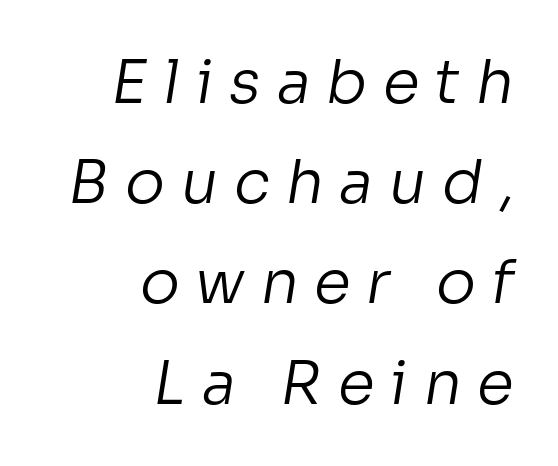
Q: Is the text bold? A: No.
Q: Is the typeface a serif or a sans-serif typeface? A: Sans-serif.
Q: Is the text underlined? A: No.
Q: How is the paragraph aligned? A: Right-aligned.
Q: Is the spacing between letters normal or unusually wide? A: Unusually wide.
Q: Is the spacing between lines tight, normal or loose? A: Normal.
Q: Width (condensed, normal, or wide)? A: Normal.
Q: Stroke contrast? A: Low.
Q: x-height? A: Medium.
Q: Monospaced? A: No.
